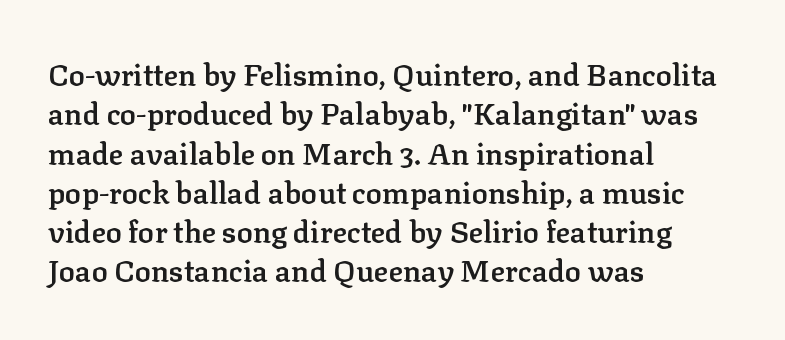
The image shows 30 px semibold serif type, upright; set left-aligned, normal line spacing (1.31x), normal letter spacing, not underlined; low stroke contrast and a medium x-height.
